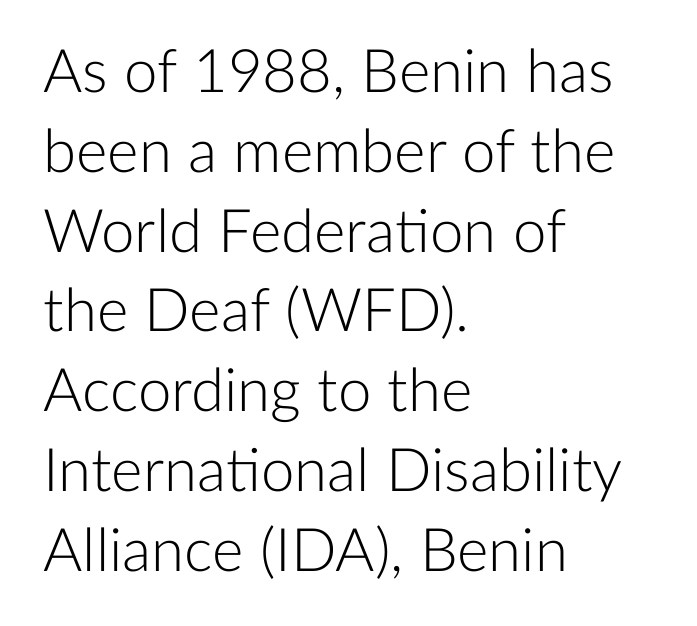
The image shows 60 px light sans-serif type, upright; set left-aligned, normal line spacing (1.33x), normal letter spacing, not underlined; low stroke contrast and a medium x-height.
